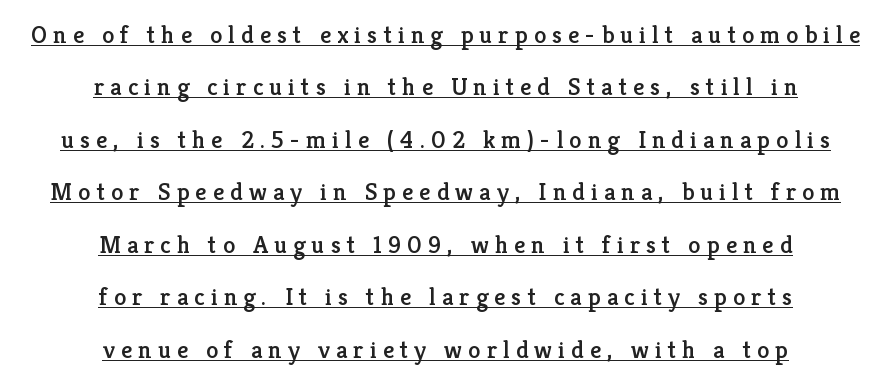
Quick note: underline on. The horizontal fit of the characters is loose and conspicuously gappy. Posture: upright roman. The typesetter chose a symmetrical, centered arrangement here. This block would shrink considerably if given ordinary leading; it's expanded now.
